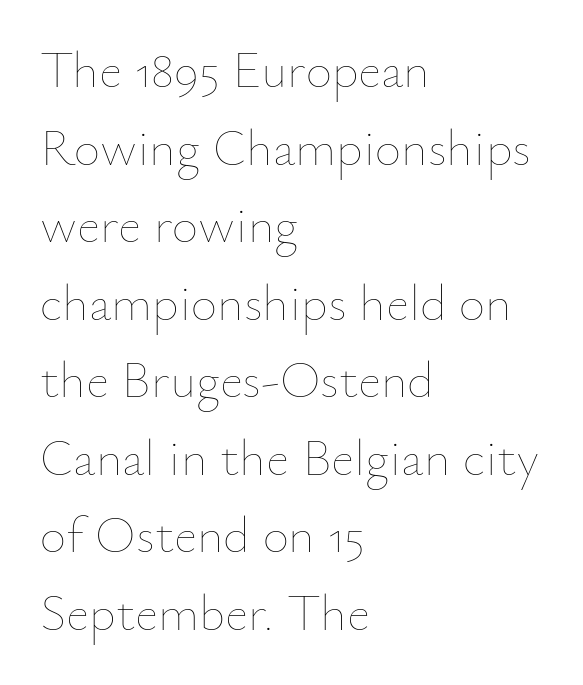
{"italic": "no", "bold": "no", "weight": "thin", "width": "normal", "stroke_contrast": "low", "x_height": "small", "monospaced": "no", "underline": "no", "align": "left", "line_spacing": "normal", "line_spacing_ratio": 1.52, "letter_spacing": "normal", "letter_spacing_em": 0.0, "glyph_px": 51}
